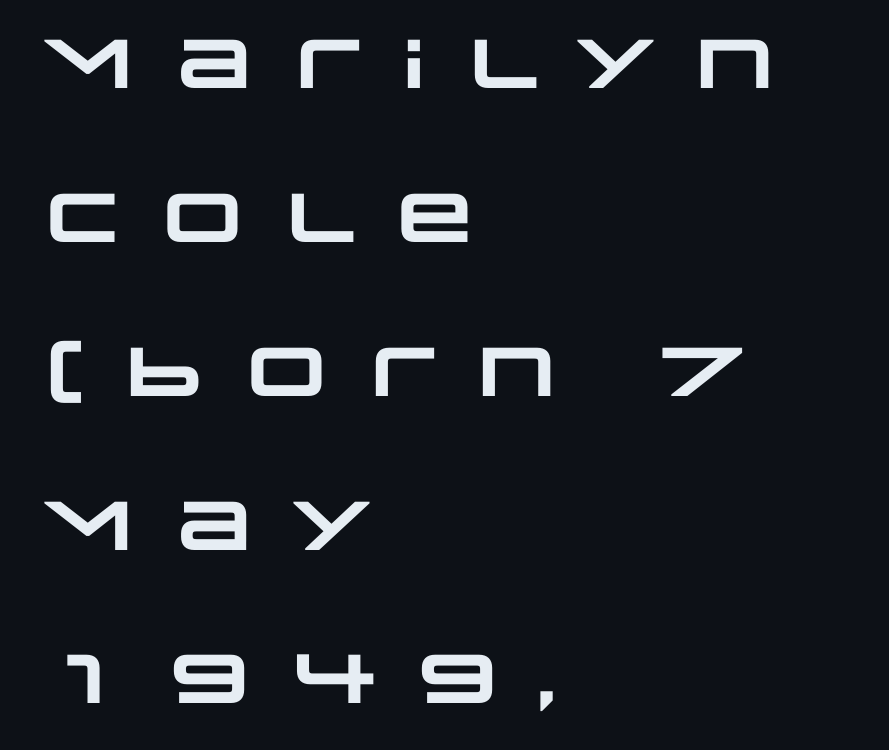
Are there feet on the stems? There aren't — it's a sans. Reading down the column, the eye jumps a long way to each next line. The space beneath each line is pristine and unruled. Short and long lines alike share a common starting point at left. Every letter is thick-stroked: bold, no question.
